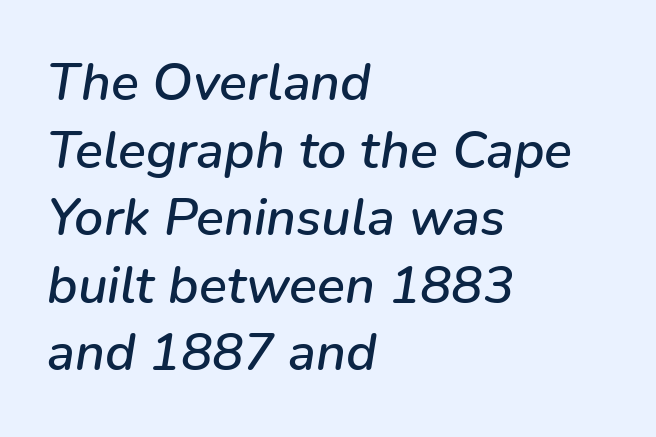
Q: Is the text italic (slanted)? A: Yes, it leans right by about 9 degrees.
Q: Is the text underlined? A: No.
Q: How is the paragraph aligned? A: Left-aligned.
Q: Is the spacing between letters normal or unusually wide? A: Normal.
Q: Is the spacing between lines tight, normal or loose? A: Normal.
Q: Width (condensed, normal, or wide)? A: Normal.
Q: Stroke contrast? A: Low.
Q: x-height? A: Medium.
Q: Monospaced? A: No.
